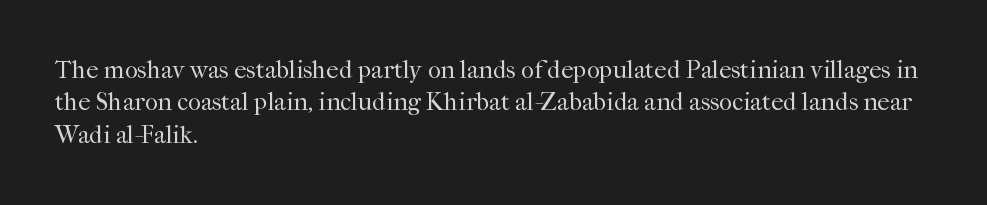
{"italic": "no", "bold": "no", "underline": "no", "align": "left", "line_spacing": "normal", "line_spacing_ratio": 1.3, "letter_spacing": "normal", "letter_spacing_em": 0.0, "glyph_px": 25}
